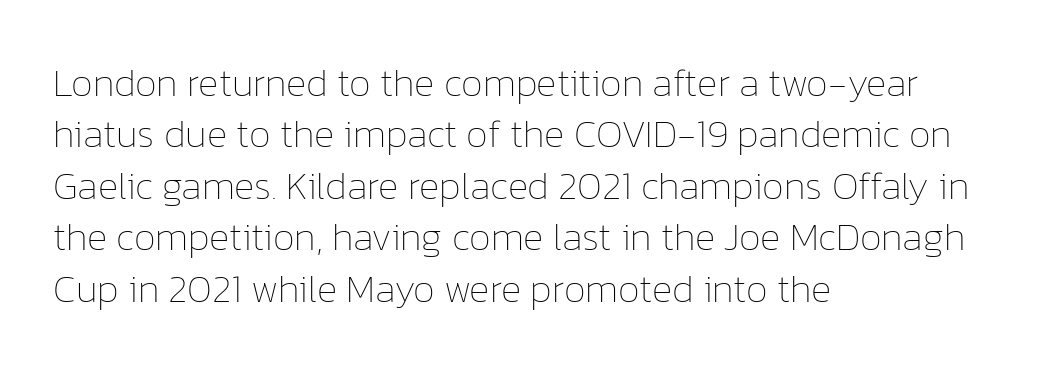
The image shows 39 px thin type, upright; set left-aligned, normal line spacing (1.32x), normal letter spacing, not underlined; low stroke contrast and a medium x-height.
